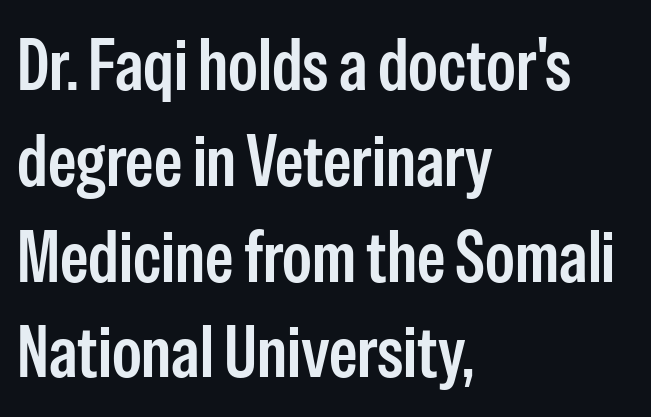
The image shows 72 px condensed sans-serif type, upright; set left-aligned, normal line spacing (1.33x), normal letter spacing, not underlined; low stroke contrast and a medium x-height.
